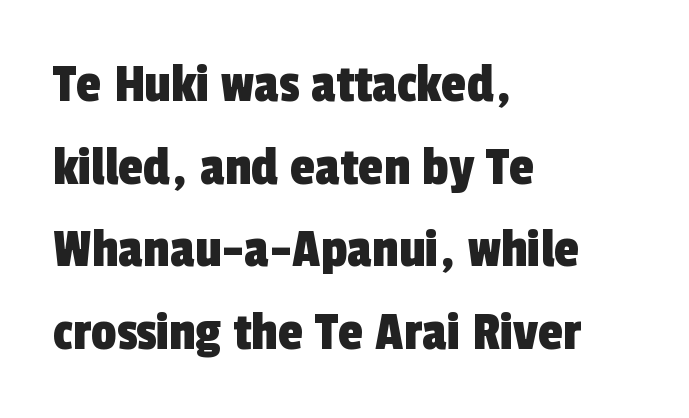
{"serif": "no", "width": "condensed", "x_height": "medium", "monospaced": "no", "underline": "no", "align": "left", "line_spacing": "normal", "line_spacing_ratio": 1.45, "letter_spacing": "normal", "letter_spacing_em": 0.0, "glyph_px": 57}
